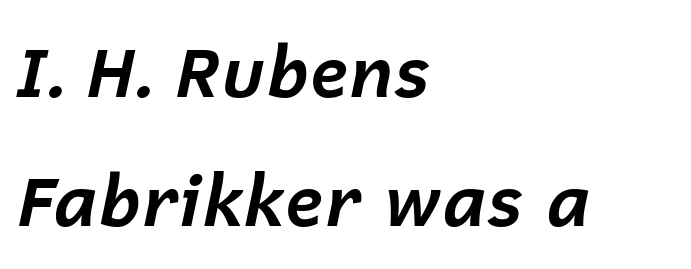
How are the letters spaced? Ordinarily, with no added tracking. Character widths vary here, with narrow letters taking less room than wide ones. The font is running at its bold setting. Where is the straight margin? On the left. Letters rest on an invisible, unmarked baseline.
